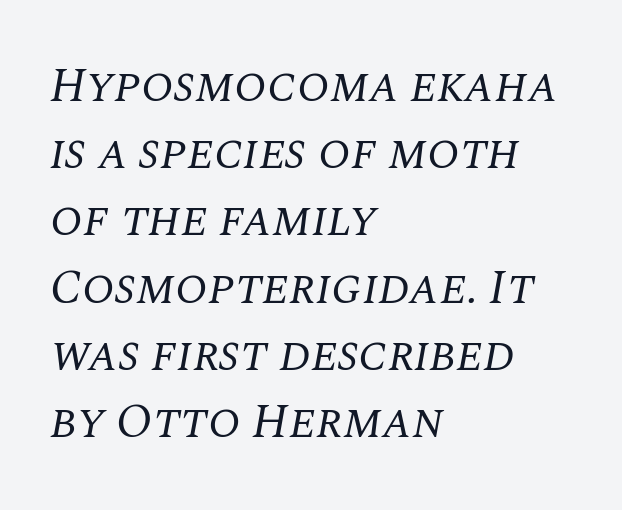
The rendering shows small feet on the letterforms — a serif design. Plain, unruled lines of type. Teacher's note: observe the even left margin — that is flush-left alignment. Slant detected: the letters are inclined. No heavy texture on the line: the type isn't bold. The letterforms sit shoulder to shoulder at normal distance.
